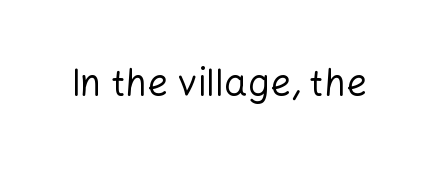
The image shows 37 px regular-weight sans-serif type, upright; set normal letter spacing, not underlined; low stroke contrast and a medium x-height.
